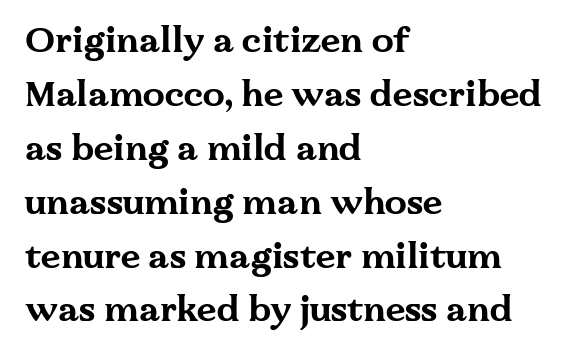
Q: Is the text bold? A: Yes.
Q: Is the text italic (slanted)? A: No, it is upright.
Q: Is the typeface a serif or a sans-serif typeface? A: Serif.
Q: Is the text underlined? A: No.
Q: How is the paragraph aligned? A: Left-aligned.
Q: Is the spacing between letters normal or unusually wide? A: Normal.
Q: Is the spacing between lines tight, normal or loose? A: Normal.
Q: Width (condensed, normal, or wide)? A: Wide.
Q: Stroke contrast? A: Medium.
Q: x-height? A: Medium.
Q: Monospaced? A: No.
